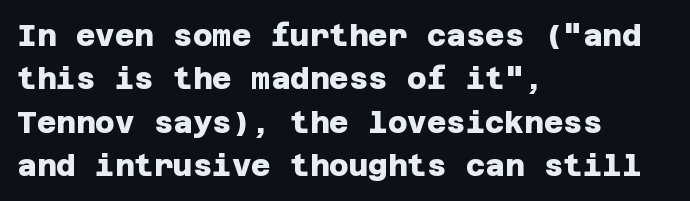
Q: Is the text bold? A: Yes.
Q: Is the typeface a serif or a sans-serif typeface? A: Sans-serif.
Q: Is the text underlined? A: No.
Q: How is the paragraph aligned? A: Left-aligned.
Q: Is the spacing between letters normal or unusually wide? A: Normal.
Q: Is the spacing between lines tight, normal or loose? A: Normal.
Q: Width (condensed, normal, or wide)? A: Normal.
Q: Stroke contrast? A: Low.
Q: x-height? A: Large.
